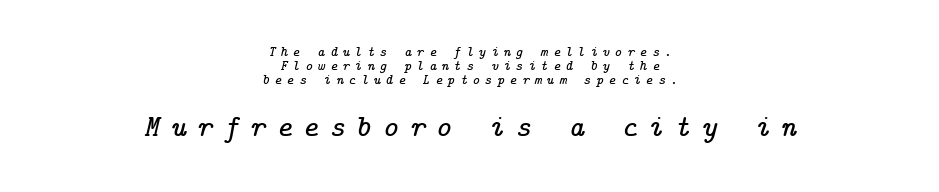
Leading: reduced. A bare baseline throughout the passage. The letters carry serifs — small finishing strokes at the ends of their stems. Is the lower block the larger one? Yes — the lower block carries the bigger type. Glyph-to-glyph distance is far greater than everyday printed text.
